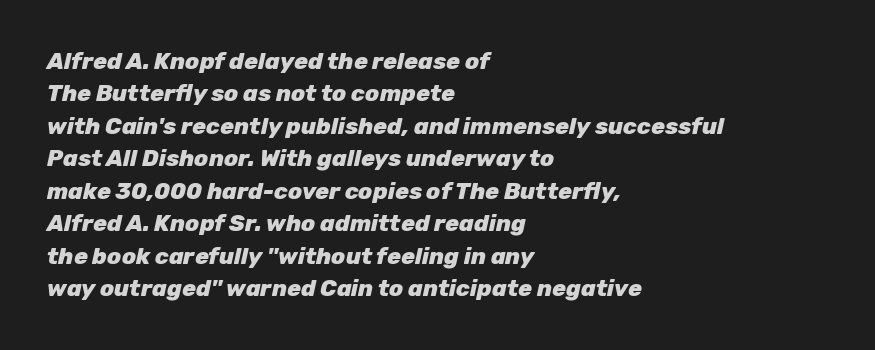
The image shows 23 px bold type, italic (leaning right); set left-aligned, normal line spacing (1.41x), normal letter spacing, not underlined.
